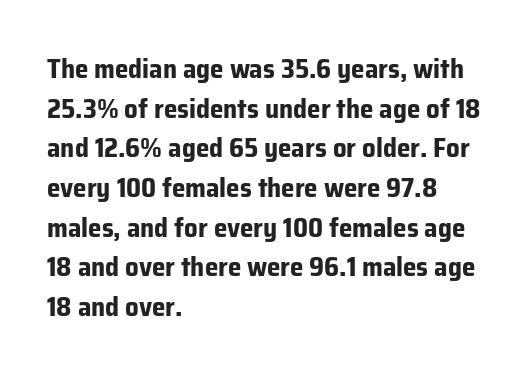
Q: Is the text bold? A: Yes.
Q: Is the text italic (slanted)? A: No, it is upright.
Q: Is the text underlined? A: No.
Q: How is the paragraph aligned? A: Left-aligned.
Q: Is the spacing between letters normal or unusually wide? A: Normal.
Q: Is the spacing between lines tight, normal or loose? A: Normal.
